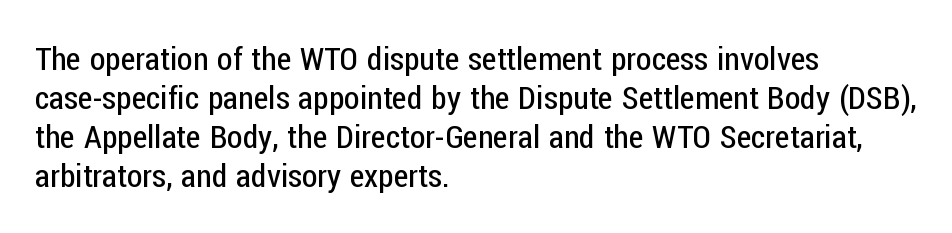
{"serif": "no", "italic": "no", "bold": "no", "weight": "regular", "width": "condensed", "stroke_contrast": "low", "x_height": "medium", "monospaced": "no", "underline": "no", "align": "left", "line_spacing_ratio": 1.22, "letter_spacing": "normal", "letter_spacing_em": 0.0, "glyph_px": 32}
